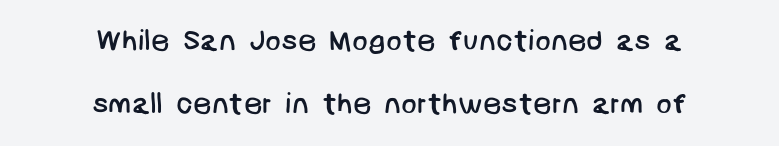
{"serif": "no", "bold": "no", "weight": "regular", "width": "normal", "stroke_contrast": "low", "x_height": "large", "underline": "no", "align": "center", "line_spacing": "loose", "line_spacing_ratio": 2.18, "letter_spacing": "normal", "letter_spacing_em": 0.0, "glyph_px": 29}
